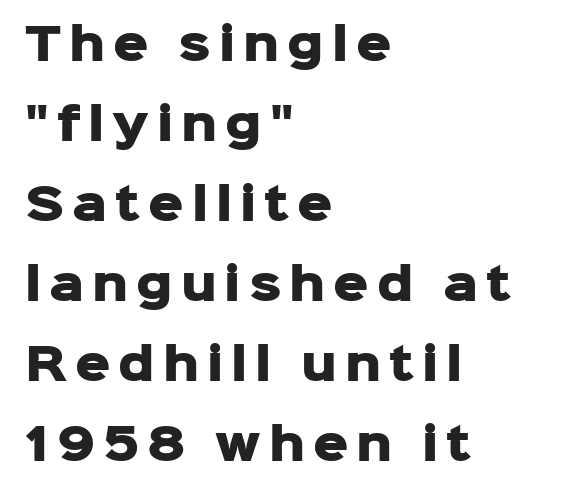
Q: Is the text bold? A: Yes.
Q: Is the text italic (slanted)? A: No, it is upright.
Q: Is the typeface a serif or a sans-serif typeface? A: Sans-serif.
Q: Is the text underlined? A: No.
Q: How is the paragraph aligned? A: Left-aligned.
Q: Width (condensed, normal, or wide)? A: Normal.
Q: Stroke contrast? A: Low.
Q: x-height? A: Medium.
Q: Monospaced? A: No.
